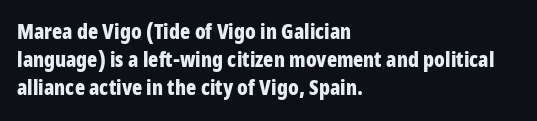
The image shows 21 px bold type, upright; set left-aligned, normal line spacing (1.34x), normal letter spacing, not underlined.
